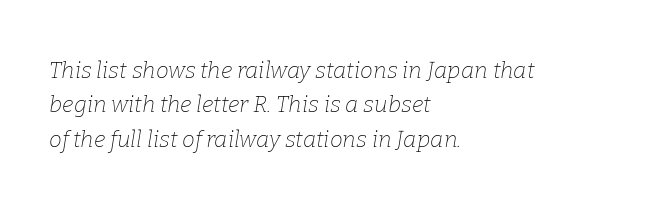
Q: Is the text bold? A: No.
Q: Is the text italic (slanted)? A: Yes, it leans right by about 9 degrees.
Q: Is the text underlined? A: No.
Q: How is the paragraph aligned? A: Left-aligned.
Q: Is the spacing between letters normal or unusually wide? A: Normal.
Q: Is the spacing between lines tight, normal or loose? A: Normal.
